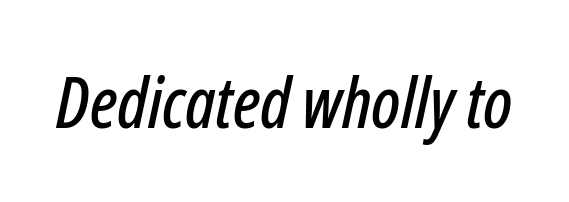
Beneath every word, the page is bare. In terms of letterspacing, this is plain default setting. You could not count columns in this text — the font is proportionally spaced. Italic: yes, the glyphs are oblique.
